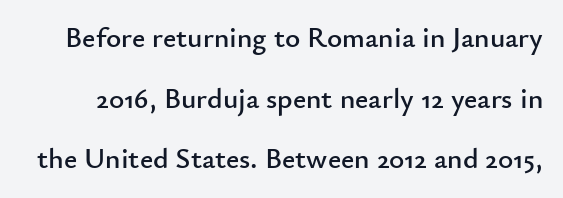
The typeface chosen for these lines omits serifs. Is there much room between lines? Yes — plenty of vertical air separates them. This sample uses an upright cut, with every glyph sitting square on the baseline. A typesetter would call this proportional, since set widths differ per character.
